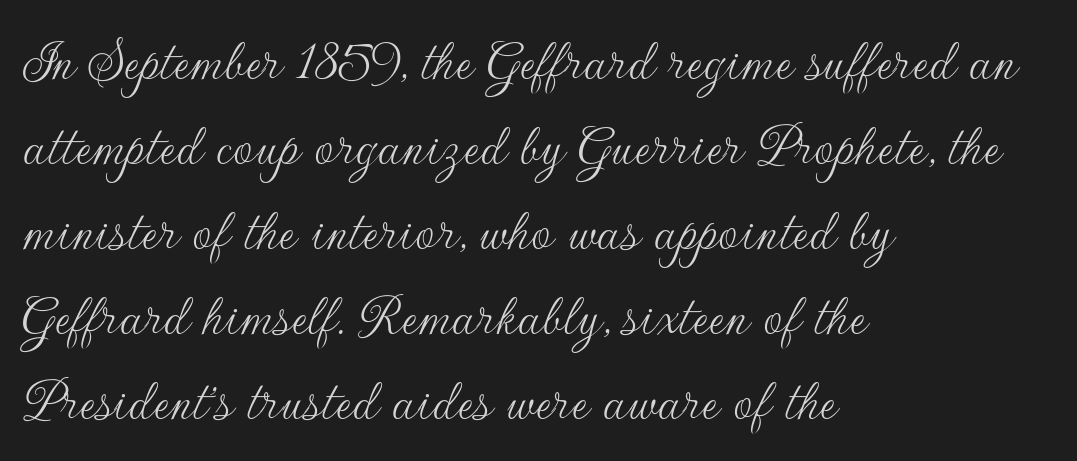
The image shows 62 px thin sans-serif type; set left-aligned, normal line spacing (1.37x), normal letter spacing, not underlined; low stroke contrast and a small x-height.
